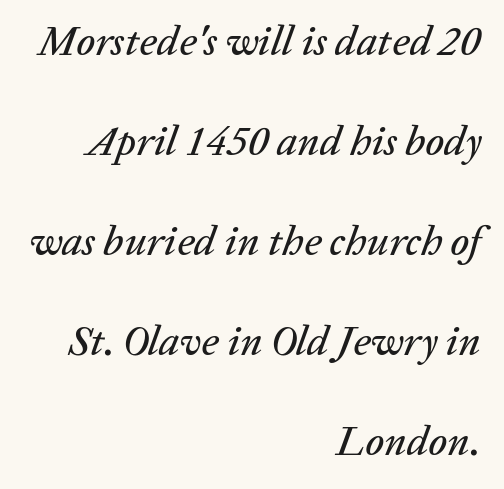
These lines stack with their right ends in a neat column. If you measured baseline to baseline, you'd find a long distance. Glyph-to-glyph distance matches everyday printed text. The face used here has a pronounced slope to its letters. Do the characters align in a grid? No, the font is proportional. Clear beneath every line of the passage.
